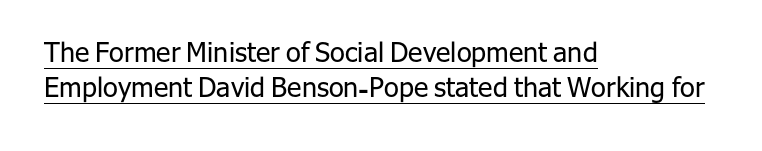
{"italic": "no", "bold": "no", "underline": "yes", "align": "left", "line_spacing": "normal", "line_spacing_ratio": 1.29, "letter_spacing": "normal", "letter_spacing_em": 0.0, "glyph_px": 27}
